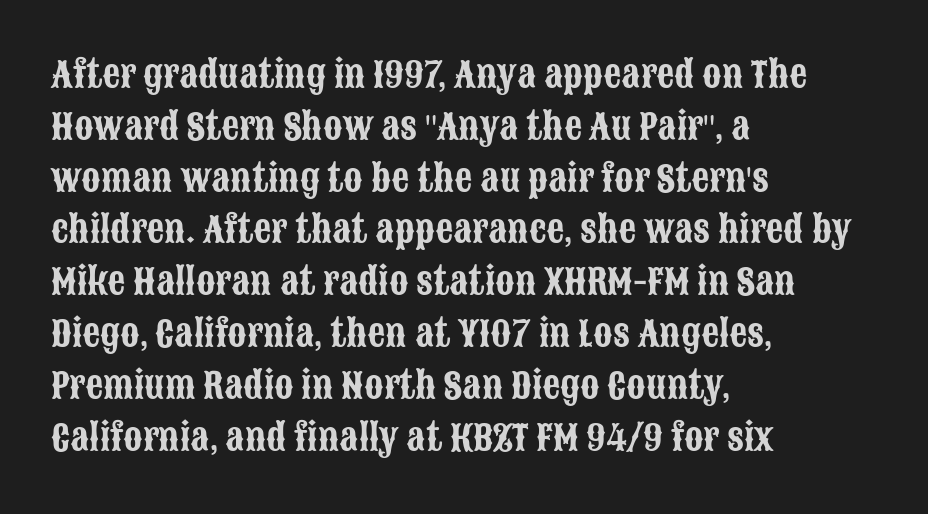
These lines sit exactly where default settings would place them. Glance below the letters and you will spot only blank space. Line beginnings align vertically; line endings do not. The typography opts for an upright posture over an oblique one. The face used here is a sans, in the tradition of grotesques and geometrics.
